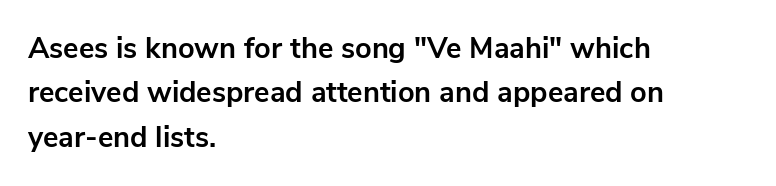
{"serif": "no", "italic": "no", "bold": "yes", "weight": "bold", "width": "normal", "stroke_contrast": "low", "x_height": "medium", "monospaced": "no", "underline": "no", "align": "left", "line_spacing": "normal", "line_spacing_ratio": 1.53, "letter_spacing": "normal", "letter_spacing_em": 0.0, "glyph_px": 29}
